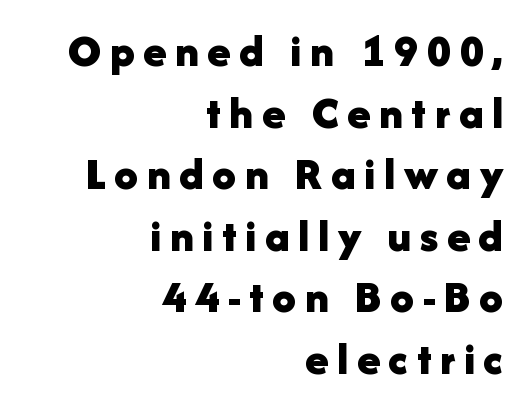
{"serif": "no", "italic": "no", "bold": "yes", "weight": "bold", "width": "normal", "stroke_contrast": "low", "x_height": "medium", "monospaced": "no", "underline": "no", "align": "right", "line_spacing": "normal", "line_spacing_ratio": 1.31, "glyph_px": 47}
